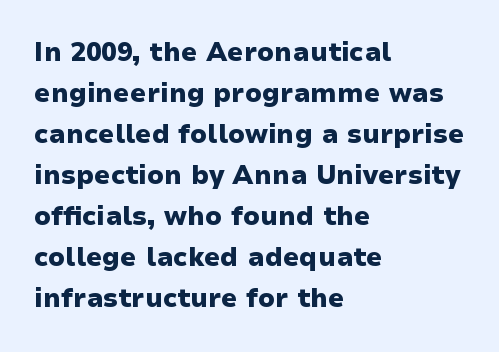
Standard letterfit; no display-style spreading of the glyphs. Compared with typical paragraphs, the rows here are spaced about the same. A bare baseline throughout the passage. Every stem runs plumb, perpendicular to the baseline. The typesetter chose a ragged-right arrangement here. The font is running at its bold setting.
